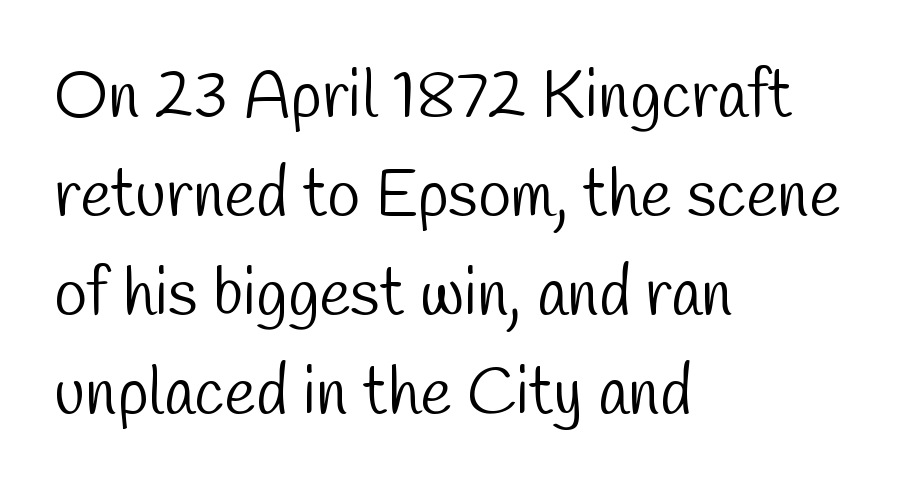
Left-aligned paragraph, ragged on the right. Vertical spacing — default. No extra tracking has been applied to these lines. Words float on clear page, feet unadorned. A sans-serif font was chosen for this passage.
